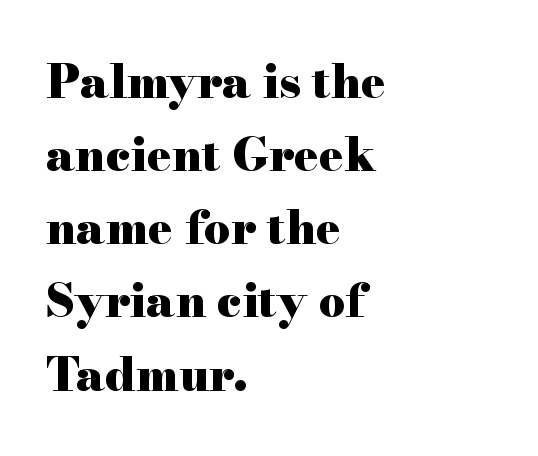
The image shows 46 px heavy, wide serif type, upright; set left-aligned, normal line spacing (1.59x), normal letter spacing, not underlined; high stroke contrast and a small x-height.
